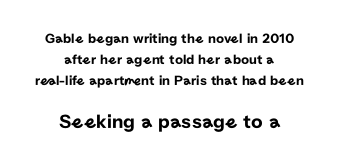
{"italic": "no", "underline": "no", "align": "center", "line_spacing": "normal", "line_spacing_ratio": 1.5, "letter_spacing": "normal", "letter_spacing_em": 0.0, "larger_block": "second", "size_ratio": 1.43, "glyph_px": 20}
